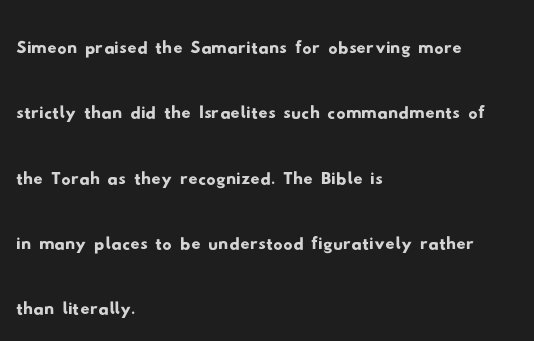
Think of a printed novel: that variable character pitch is what you see here. This sample uses a sans-serif face. Every row of glyphs begins at an identical x-position on the left. The block of text has a typical density, with ordinary space between rows. Only glyphs here, with clear space below each row. What stands out about the letter spacing? Nothing — it is the standard amount.
